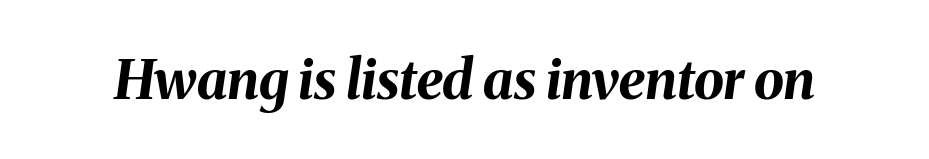
Q: Is the text bold? A: Yes.
Q: Is the text italic (slanted)? A: Yes, it leans right by about 8 degrees.
Q: Is the text underlined? A: No.
Q: Is the spacing between letters normal or unusually wide? A: Normal.
Q: Width (condensed, normal, or wide)? A: Normal.
Q: Stroke contrast? A: Medium.
Q: x-height? A: Medium.
Q: Monospaced? A: No.
